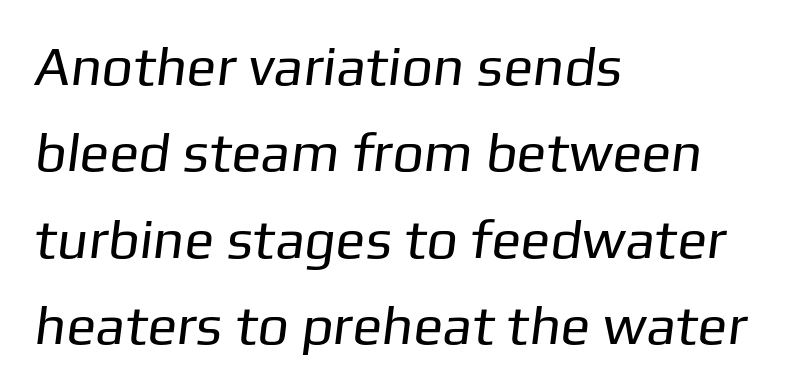
{"serif": "no", "bold": "no", "weight": "regular", "width": "normal", "stroke_contrast": "low", "x_height": "medium", "monospaced": "no", "underline": "no", "align": "left", "line_spacing": "normal", "line_spacing_ratio": 1.57, "letter_spacing": "normal", "letter_spacing_em": 0.0, "glyph_px": 55}
